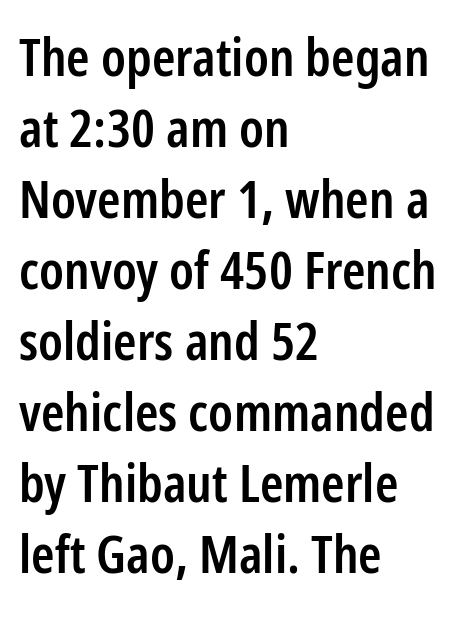
{"serif": "no", "italic": "no", "bold": "semi", "weight": "semibold", "width": "condensed", "stroke_contrast": "low", "x_height": "medium", "monospaced": "no", "underline": "no", "align": "left", "line_spacing": "normal", "line_spacing_ratio": 1.34, "letter_spacing": "normal", "letter_spacing_em": 0.0, "glyph_px": 53}
